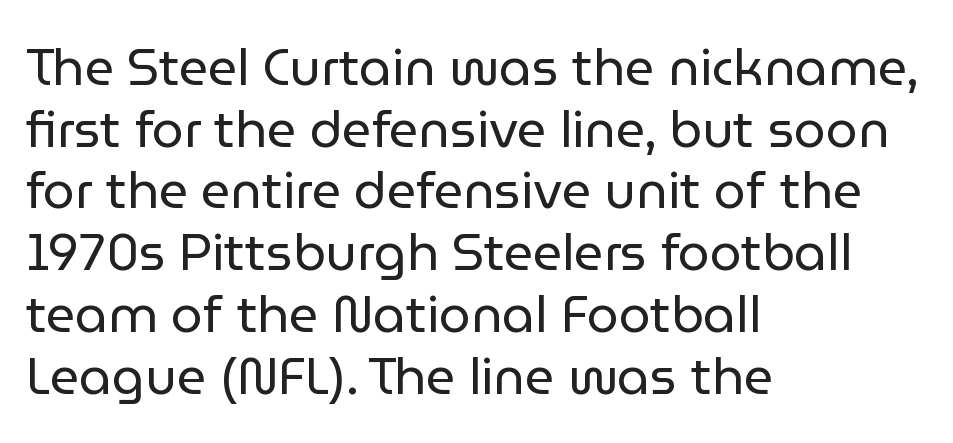
The image shows 51 px regular-weight sans-serif type, upright; set left-aligned, line spacing 1.21x, normal letter spacing, not underlined; low stroke contrast and a medium x-height.
